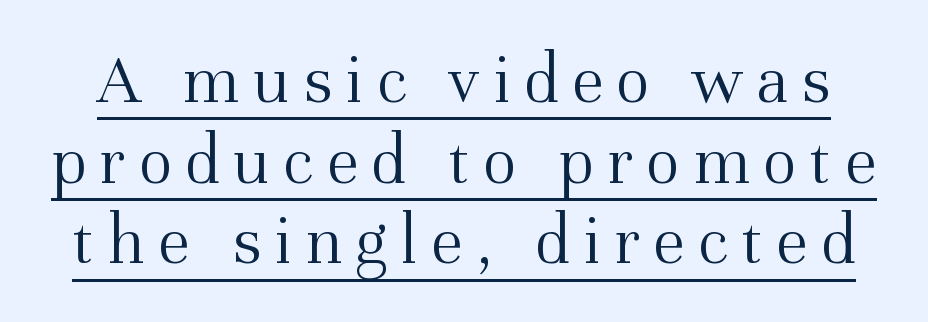
Q: Is the text bold? A: No.
Q: Is the text italic (slanted)? A: No, it is upright.
Q: Is the typeface a serif or a sans-serif typeface? A: Serif.
Q: Is the text underlined? A: Yes.
Q: Is the spacing between lines tight, normal or loose? A: Tight.
Q: Width (condensed, normal, or wide)? A: Normal.
Q: Stroke contrast? A: Medium.
Q: x-height? A: Medium.
Q: Monospaced? A: No.
